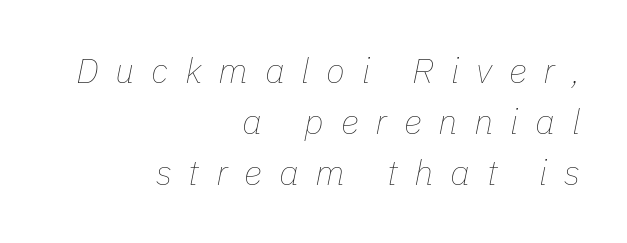
Weight: not bold — regular or lighter. Each letter keeps its own natural width here, so spacing adapts to shape. Leftover space on each line is placed entirely before the opening word. Spacing between characters has been opened up far beyond the box default.
